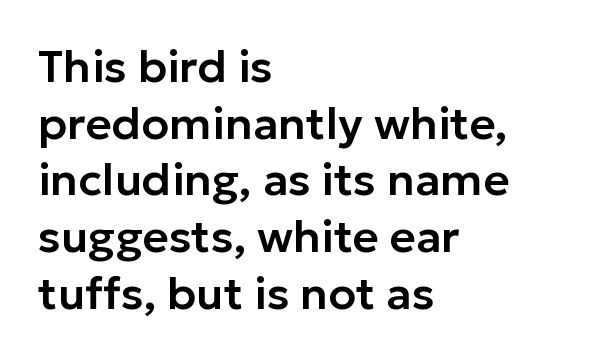
The image shows 45 px sans-serif type, upright; set left-aligned, normal line spacing (1.26x), normal letter spacing, not underlined; low stroke contrast and a medium x-height.
